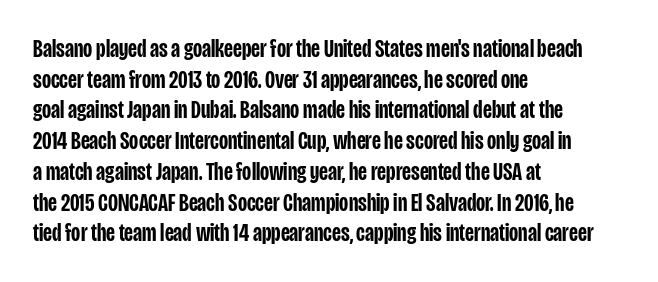
The image shows 25 px text type, upright; set left-aligned, line spacing 1.23x, normal letter spacing, not underlined.
